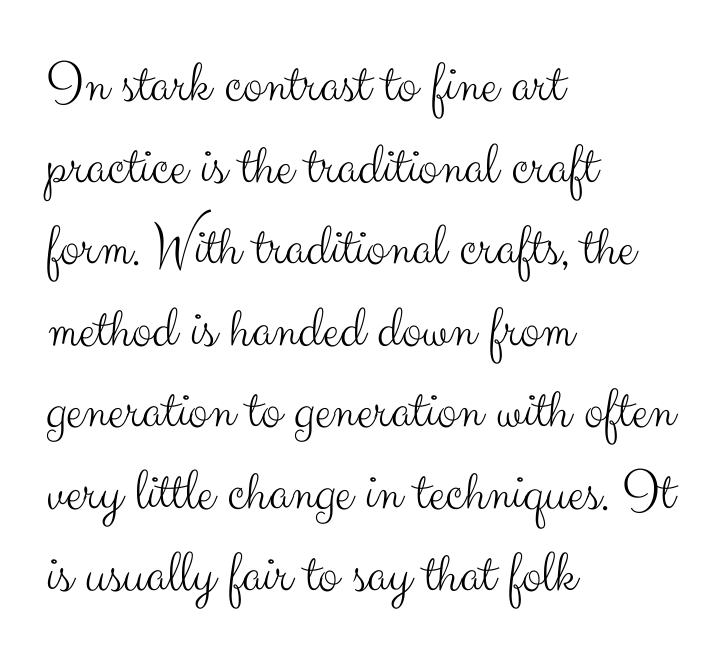
Q: Is the text bold? A: No.
Q: Is the text italic (slanted)? A: Yes.
Q: Is the typeface a serif or a sans-serif typeface? A: Sans-serif.
Q: Is the text underlined? A: No.
Q: How is the paragraph aligned? A: Left-aligned.
Q: Is the spacing between letters normal or unusually wide? A: Normal.
Q: Is the spacing between lines tight, normal or loose? A: Normal.
Q: Width (condensed, normal, or wide)? A: Normal.
Q: Stroke contrast? A: Medium.
Q: x-height? A: Small.
Q: Monospaced? A: No.
